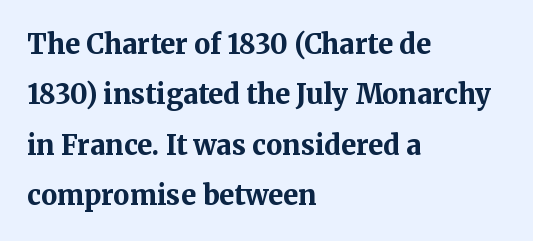
{"italic": "no", "bold": "yes", "underline": "no", "align": "left", "line_spacing_ratio": 1.87, "letter_spacing": "normal", "letter_spacing_em": 0.0, "glyph_px": 27}
